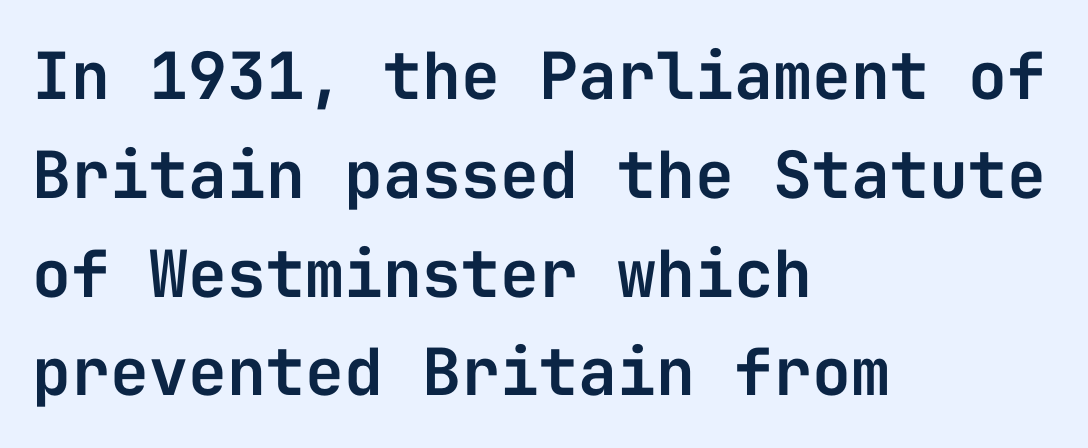
Q: Is the text italic (slanted)? A: No, it is upright.
Q: Is the typeface a serif or a sans-serif typeface? A: Sans-serif.
Q: Is the text underlined? A: No.
Q: How is the paragraph aligned? A: Left-aligned.
Q: Is the spacing between letters normal or unusually wide? A: Normal.
Q: Is the spacing between lines tight, normal or loose? A: Normal.
Q: Width (condensed, normal, or wide)? A: Normal.
Q: Stroke contrast? A: Low.
Q: x-height? A: Medium.
Q: Monospaced? A: Yes.
